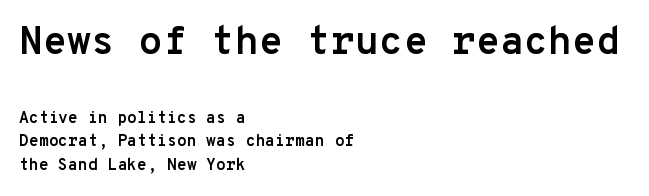
Size hierarchy here favors the leading block over the trailing one. Left-aligned paragraph, ragged on the right. The letters carry no serifs — their stems end cleanly without finishing strokes. Tracking here is standard; glyphs follow each other at the usual distance. Does the leading feel generous? No, just average. The letters march in equal steps, a hallmark of fixed-pitch type.
